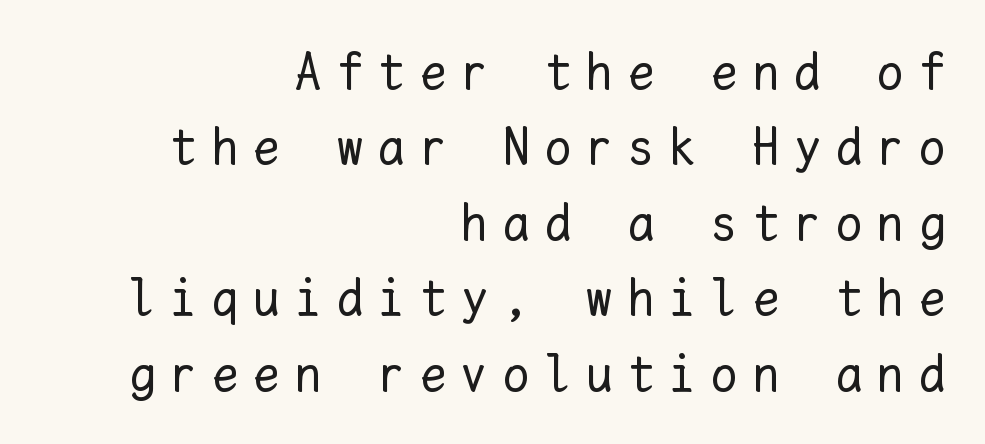
The image shows 52 px regular-weight type, upright, monospaced; set right-aligned, normal line spacing (1.45x), unusually wide letter spacing (+0.3 em), not underlined; low stroke contrast and a medium x-height.
